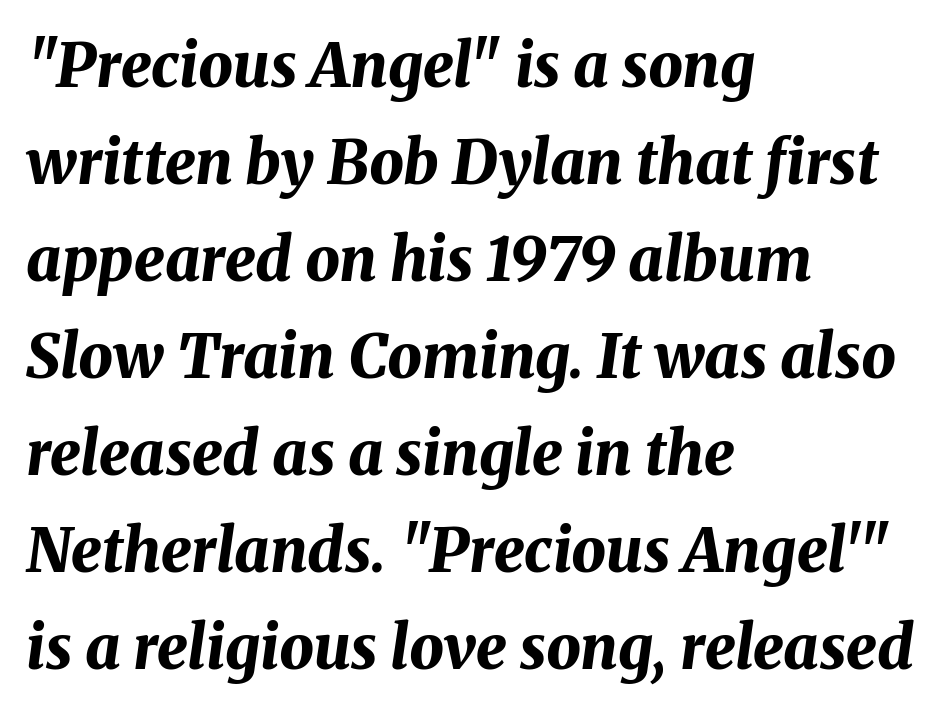
The letters are bold, with thick, heavy strokes. The gap between lines stays unmarked. Standard letterfit; no display-style spreading of the glyphs. Summary of vertical rhythm: regular, with standard interline spacing.
